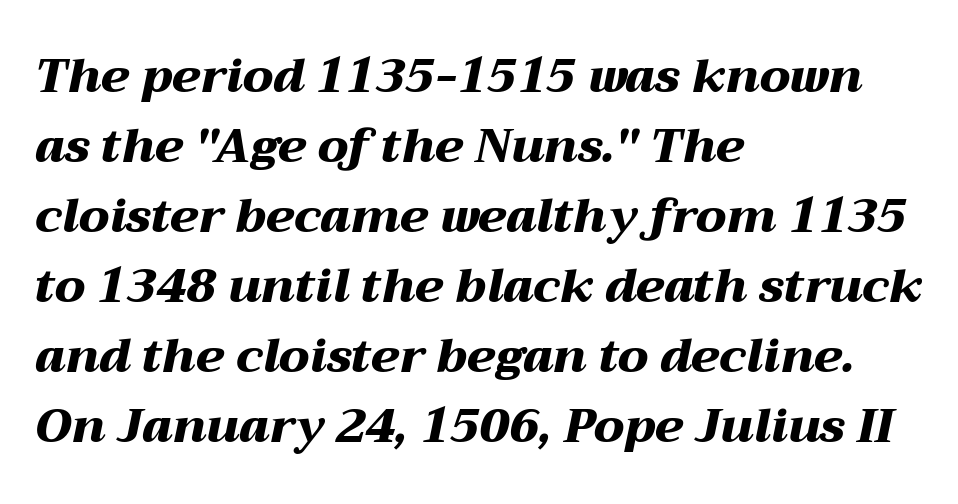
{"italic": "yes", "lean": "right", "slant_degrees": 12, "bold": "yes", "weight": "heavy", "width": "wide", "stroke_contrast": "medium", "x_height": "medium", "monospaced": "no", "underline": "no", "align": "left", "line_spacing": "normal", "line_spacing_ratio": 1.49, "letter_spacing": "normal", "letter_spacing_em": 0.0, "glyph_px": 47}
